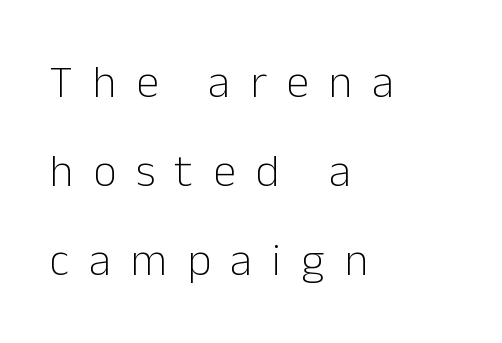
{"serif": "no", "italic": "no", "bold": "no", "weight": "light", "width": "normal", "stroke_contrast": "low", "x_height": "medium", "monospaced": "no", "underline": "no", "align": "left", "line_spacing": "loose", "line_spacing_ratio": 1.94, "letter_spacing": "wide", "letter_spacing_em": 0.43, "glyph_px": 46}
